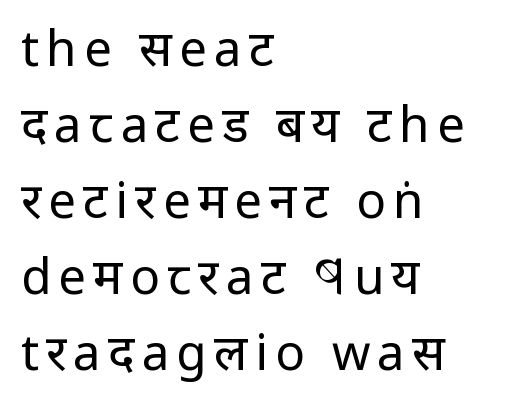
Q: Is the text bold? A: No.
Q: Is the text italic (slanted)? A: No, it is upright.
Q: Is the typeface a serif or a sans-serif typeface? A: Sans-serif.
Q: Is the text underlined? A: No.
Q: How is the paragraph aligned? A: Left-aligned.
Q: Is the spacing between lines tight, normal or loose? A: Normal.
Q: Width (condensed, normal, or wide)? A: Condensed.
Q: Stroke contrast? A: Low.
Q: x-height? A: Large.
Q: Monospaced? A: No.
